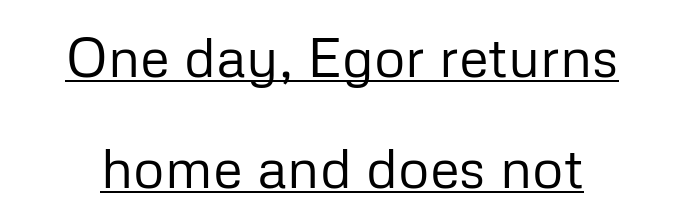
{"serif": "no", "italic": "no", "bold": "no", "weight": "regular", "width": "normal", "stroke_contrast": "low", "x_height": "medium", "monospaced": "no", "underline": "yes", "line_spacing": "loose", "line_spacing_ratio": 2.02, "letter_spacing": "normal", "letter_spacing_em": 0.0, "glyph_px": 55}
